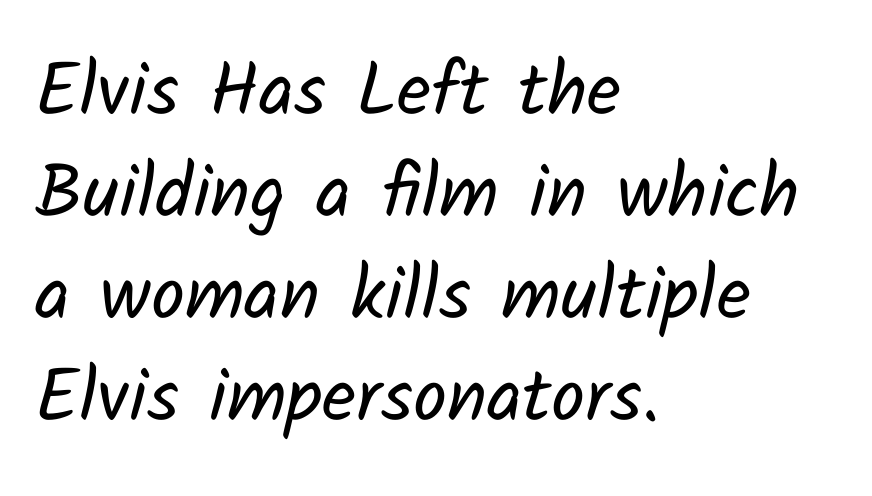
Each letter keeps its own natural width here, so spacing adapts to shape. Nobody touched the tracking dial on this one. Just letters on the line, the space beneath them empty. The letterforms sit at book weight or below. Does the leading feel generous? No, just average. The passage is arranged the way most books set body copy — flush left.
